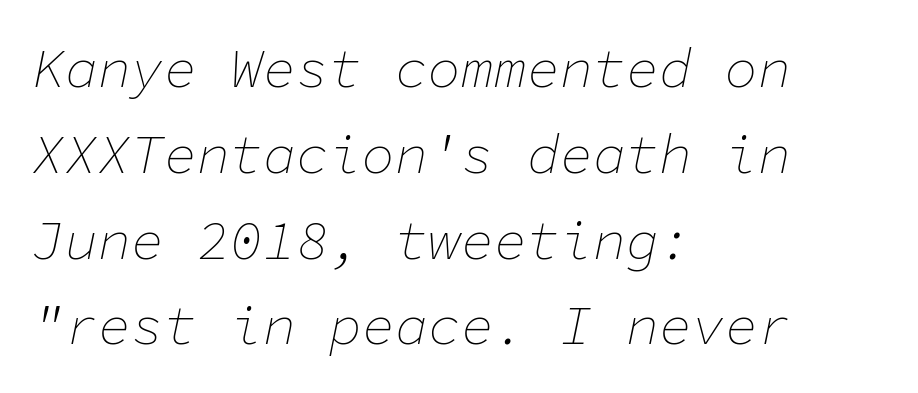
{"italic": "yes", "lean": "right", "slant_degrees": 11, "bold": "no", "weight": "thin", "width": "normal", "stroke_contrast": "low", "x_height": "medium", "monospaced": "yes", "underline": "no", "align": "left", "line_spacing": "normal", "line_spacing_ratio": 1.56, "letter_spacing": "normal", "letter_spacing_em": 0.0, "glyph_px": 55}
